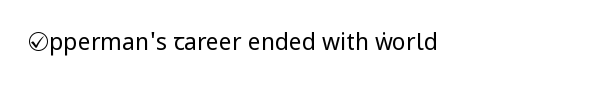
The type is set solid horizontally, with unmodified tracking. Words float on clear page, feet unadorned. A quiet, ordinary-to-light weight characterises the typeface. The type sits square on the baseline with zero lean.
